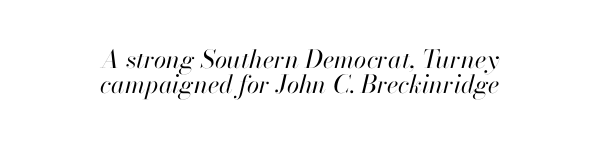
{"italic": "yes", "lean": "right", "slant_degrees": 13, "bold": "no", "underline": "no", "align": "center", "line_spacing": "tight", "line_spacing_ratio": 0.99, "letter_spacing": "normal", "letter_spacing_em": 0.0, "glyph_px": 25}
